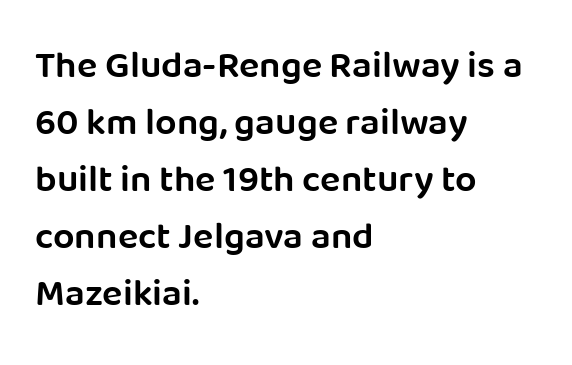
Font category for this specimen: sans-serif. The ragged edge is on the right, which tells us the setting is flush left. Every stem runs plumb, perpendicular to the baseline. Note the varied advance widths — an 'i' is clearly narrower than an 'm'. The space between consecutive lines is moderate. Has an underline been added? It has not.
